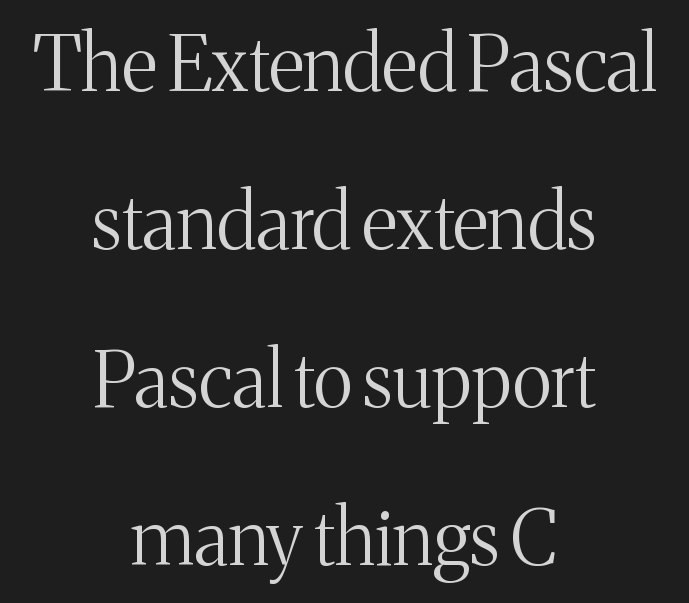
This is the regular roman posture of the typeface. Does the copy run flush right? No — it is centered line by line. Leading is clearly above the norm, producing a sparse column. A light-to-regular cut is what we see here.
